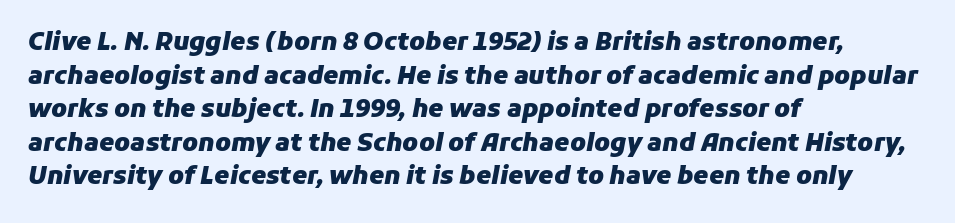
Q: Is the text bold? A: Yes.
Q: Is the text italic (slanted)? A: Yes, it leans right by about 11 degrees.
Q: Is the text underlined? A: No.
Q: How is the paragraph aligned? A: Left-aligned.
Q: Is the spacing between letters normal or unusually wide? A: Normal.
Q: Is the spacing between lines tight, normal or loose? A: Normal.
